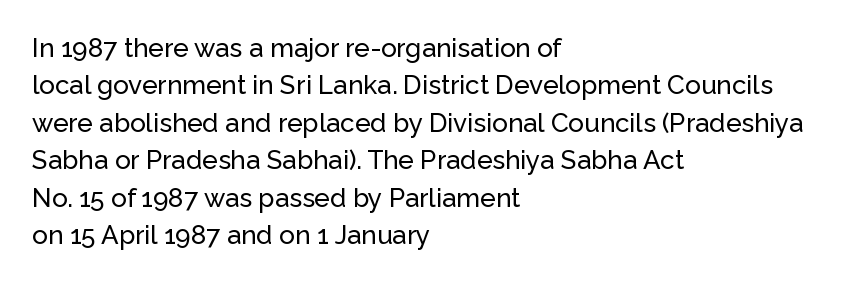
{"italic": "no", "underline": "no", "align": "left", "line_spacing": "normal", "line_spacing_ratio": 1.44, "letter_spacing": "normal", "letter_spacing_em": 0.0, "glyph_px": 26}
